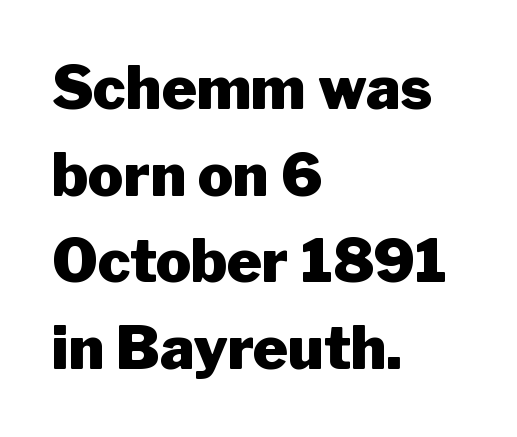
{"serif": "no", "italic": "no", "bold": "yes", "weight": "heavy", "width": "normal", "stroke_contrast": "low", "x_height": "medium", "monospaced": "no", "underline": "no", "align": "left", "line_spacing": "normal", "line_spacing_ratio": 1.47, "letter_spacing": "normal", "letter_spacing_em": 0.0, "glyph_px": 59}
